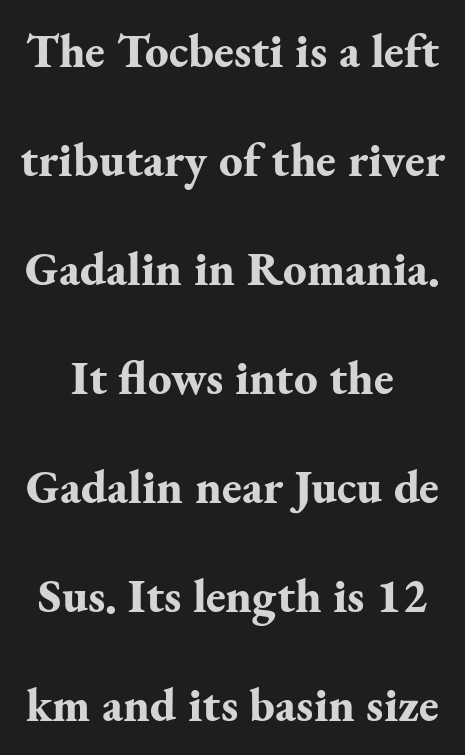
Are there feet on the stems? There are — it's a serif. Weight check: bold — yes, fully. Descenders hang freely into open space. Characters remain perfectly vertical along every line. Note the varied advance widths — an 'i' is clearly narrower than an 'm'.
